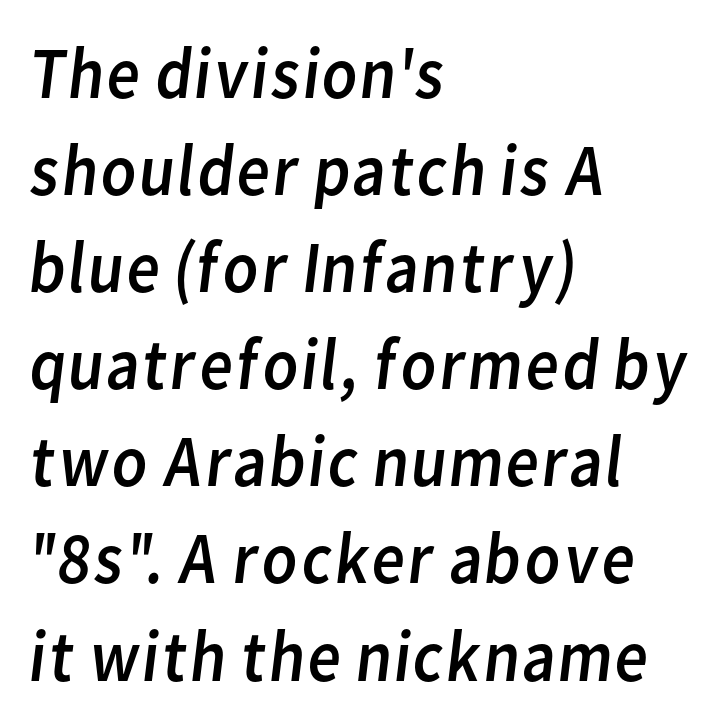
{"serif": "no", "bold": "no", "weight": "regular", "width": "normal", "stroke_contrast": "low", "x_height": "medium", "monospaced": "no", "underline": "no", "align": "left", "line_spacing": "normal", "line_spacing_ratio": 1.33, "letter_spacing": "normal", "letter_spacing_em": 0.0, "glyph_px": 73}
